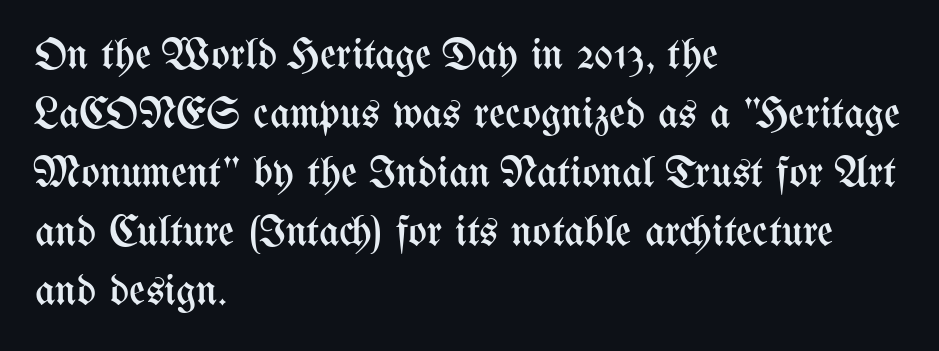
The image shows 44 px regular-weight, condensed type, upright; set left-aligned, normal line spacing (1.34x), normal letter spacing, not underlined; medium stroke contrast and a medium x-height.
